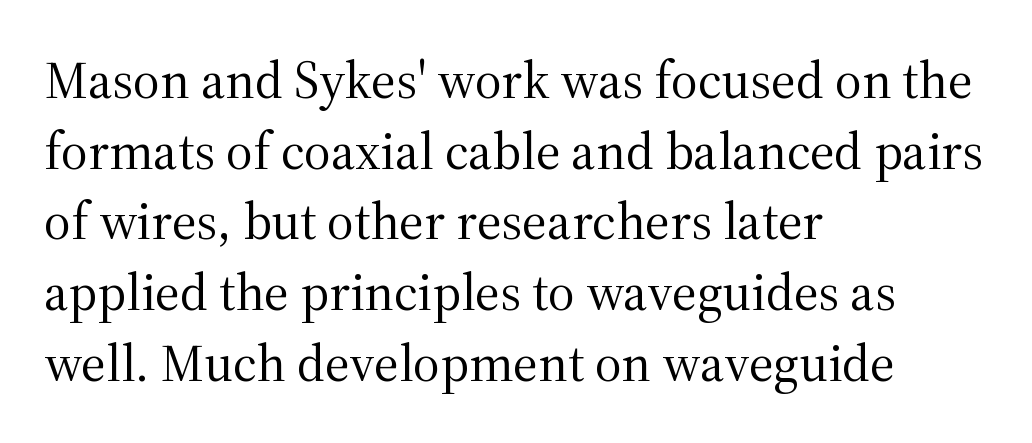
{"serif": "yes", "italic": "no", "bold": "no", "weight": "regular", "width": "normal", "stroke_contrast": "medium", "x_height": "medium", "monospaced": "no", "underline": "no", "align": "left", "line_spacing": "normal", "line_spacing_ratio": 1.36, "letter_spacing": "normal", "letter_spacing_em": 0.0, "glyph_px": 52}
